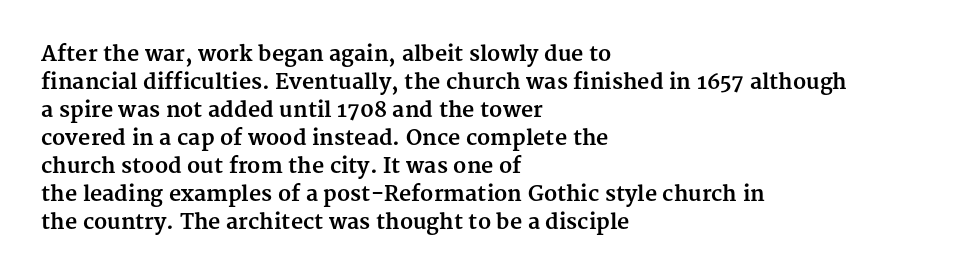
Style check: upright. Reading down the block, your eye returns to a fixed left position each line. This rendering leaves character spacing at its baseline value. Check under the words: just untouched page.
